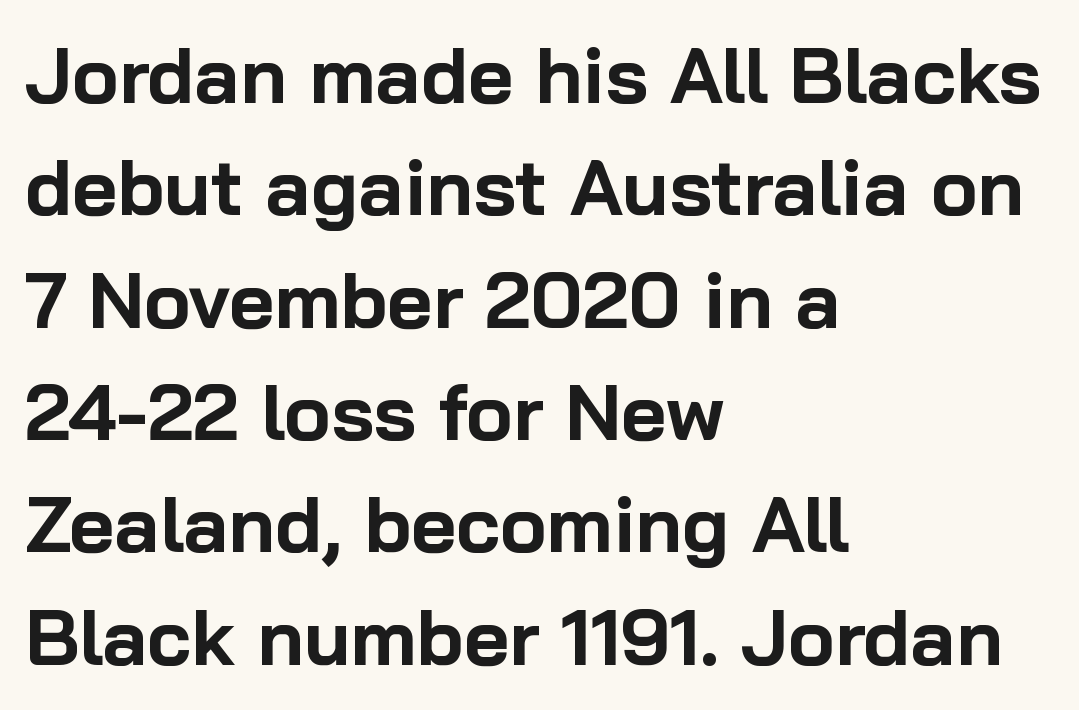
The image shows 78 px bold sans-serif type, upright; set left-aligned, normal line spacing (1.44x), normal letter spacing, not underlined; low stroke contrast and a medium x-height.
